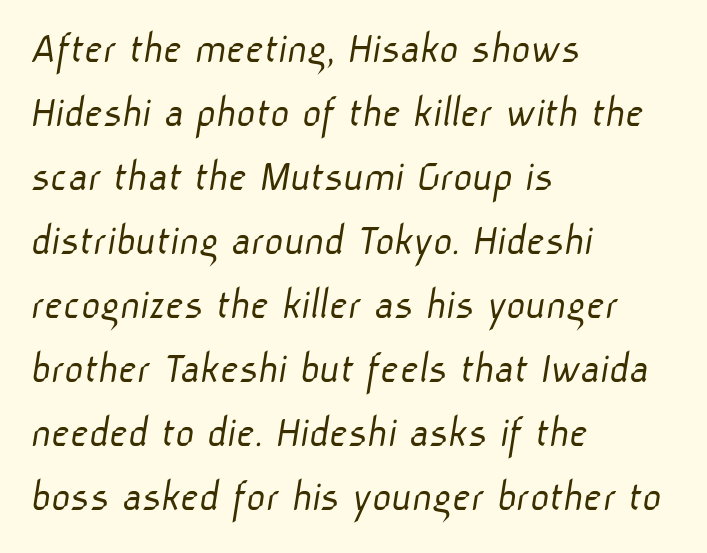
Q: Is the text bold? A: No.
Q: Is the typeface a serif or a sans-serif typeface? A: Sans-serif.
Q: Is the text underlined? A: No.
Q: How is the paragraph aligned? A: Left-aligned.
Q: Is the spacing between letters normal or unusually wide? A: Normal.
Q: Is the spacing between lines tight, normal or loose? A: Normal.
Q: Width (condensed, normal, or wide)? A: Normal.
Q: Stroke contrast? A: Low.
Q: x-height? A: Medium.
Q: Monospaced? A: No.
